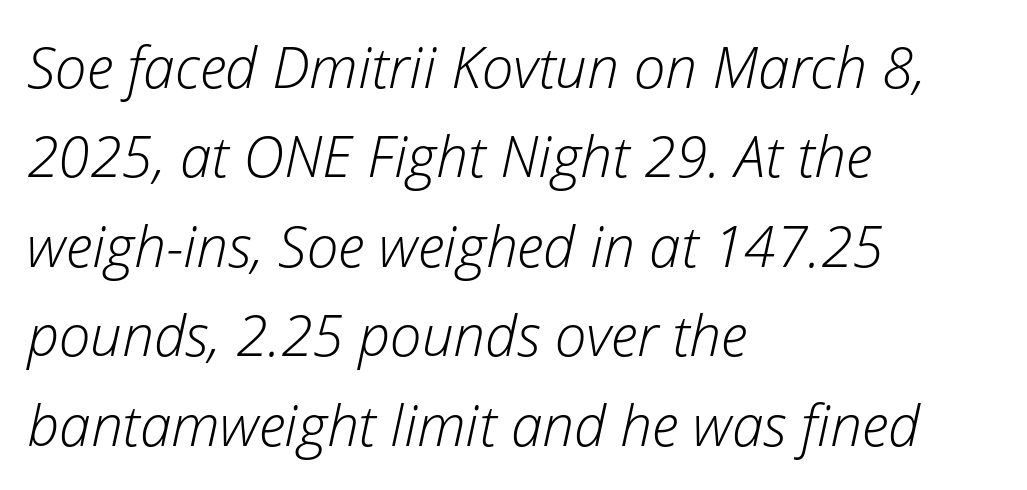
Q: Is the text bold? A: No.
Q: Is the text italic (slanted)? A: Yes, it leans right by about 12 degrees.
Q: Is the text underlined? A: No.
Q: How is the paragraph aligned? A: Left-aligned.
Q: Is the spacing between letters normal or unusually wide? A: Normal.
Q: Is the spacing between lines tight, normal or loose? A: Normal.
Q: Width (condensed, normal, or wide)? A: Normal.
Q: Stroke contrast? A: Low.
Q: x-height? A: Medium.
Q: Monospaced? A: No.
